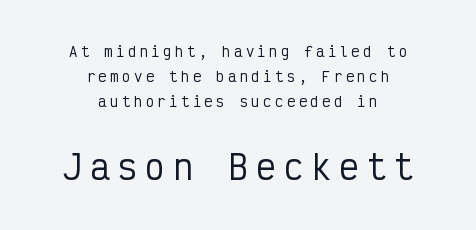
The image shows 33 px condensed sans-serif type, upright, monospaced; set centered, line spacing 1.8x, unusually wide letter spacing (+0.24 em), not underlined; the second (bottom) block is 2.36x larger; low stroke contrast and a medium x-height.
